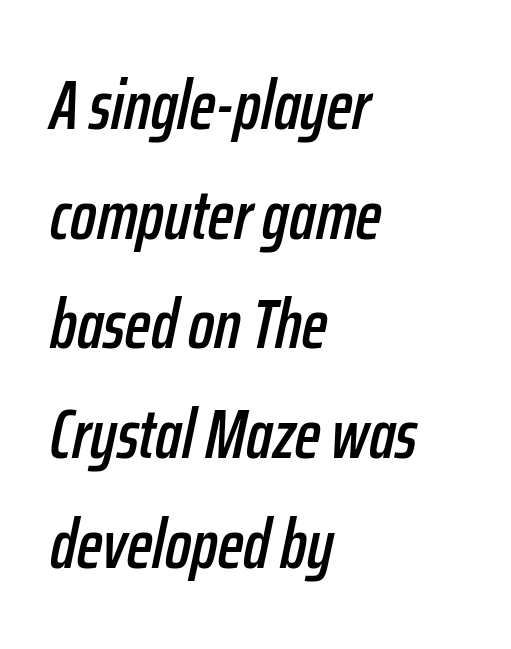
The image shows 69 px condensed type, italic (leaning right); set left-aligned, normal line spacing (1.59x), normal letter spacing, not underlined; low stroke contrast and a medium x-height.
